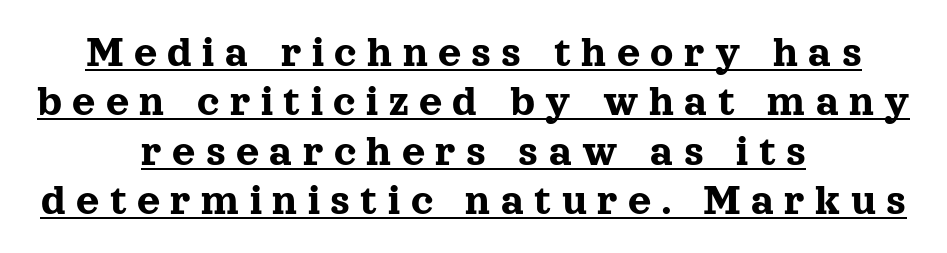
{"serif": "yes", "italic": "no", "width": "normal", "x_height": "medium", "monospaced": "no", "underline": "yes", "align": "center", "line_spacing": "tight", "line_spacing_ratio": 1.1, "letter_spacing": "wide", "letter_spacing_em": 0.23, "glyph_px": 45}
